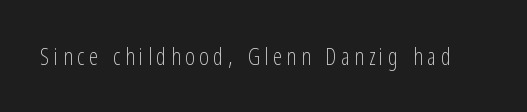
The image shows 23 px text type, upright; set unusually wide letter spacing (+0.2 em), not underlined.
